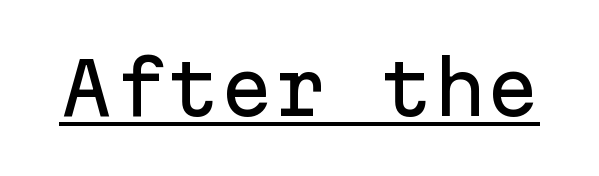
Quick note: not italic, upright. Quick note: underline on. The letters march in equal steps, a hallmark of fixed-pitch type. The horizontal fit of the characters is conventional and even.
